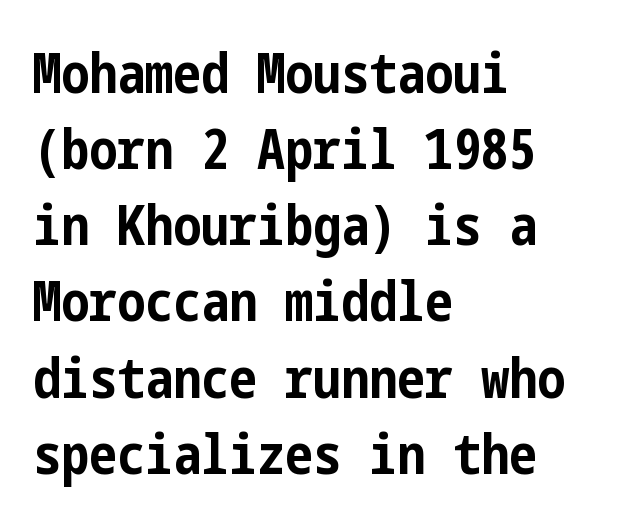
The image shows 56 px bold, condensed sans-serif type, upright; set left-aligned, normal line spacing (1.36x), normal letter spacing, not underlined; low stroke contrast and a medium x-height.
